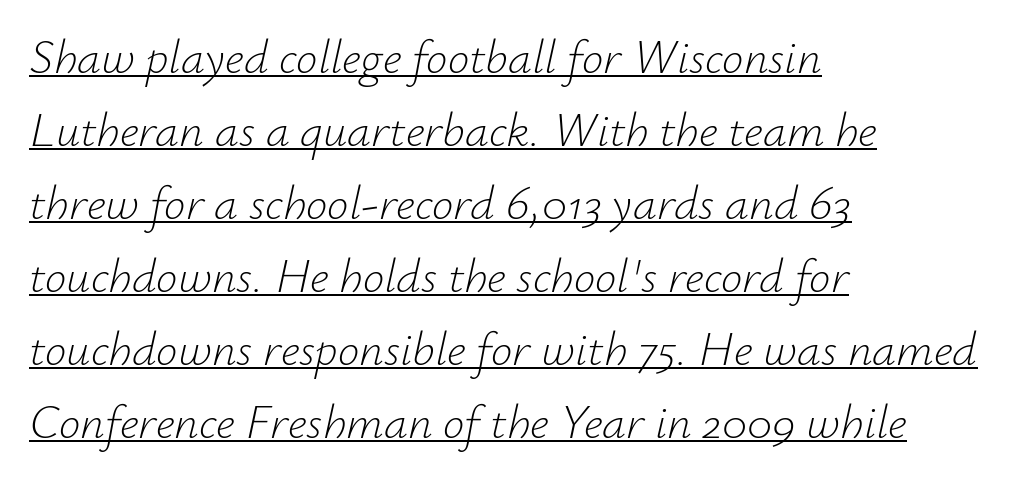
Q: Is the text bold? A: No.
Q: Is the text italic (slanted)? A: Yes, it leans right by about 12 degrees.
Q: Is the text underlined? A: Yes.
Q: How is the paragraph aligned? A: Left-aligned.
Q: Is the spacing between letters normal or unusually wide? A: Normal.
Q: Is the spacing between lines tight, normal or loose? A: Normal.
Q: Width (condensed, normal, or wide)? A: Normal.
Q: Stroke contrast? A: Low.
Q: x-height? A: Small.
Q: Monospaced? A: No.
